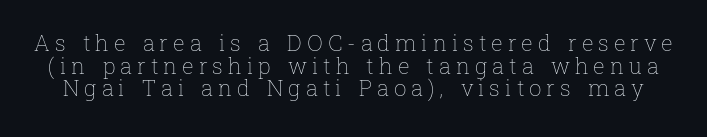
No italicization has been applied; the sample stays upright. In terms of letterspacing, this is a distinctly airy, spread setting. Descender tails drop into unmarked territory. Reading down the column, the eye jumps only a short way to each next line. Is the type heavy? It reads as light-to-regular instead.
